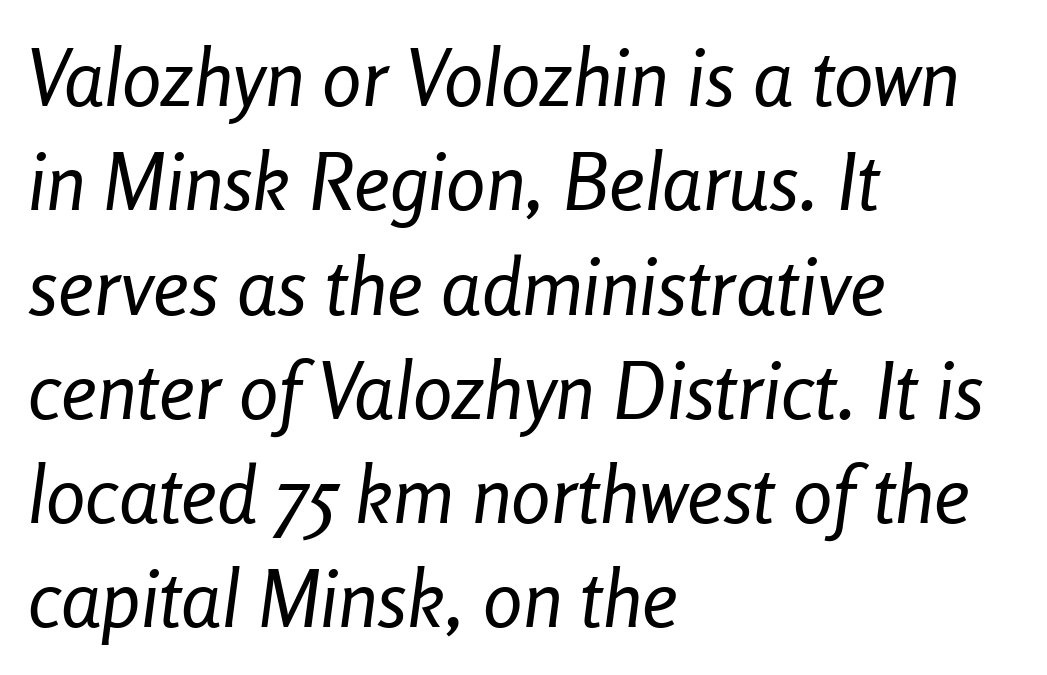
The letters sit at their default tracking, neither squeezed nor spread. The letters advance in unequal steps, a hallmark of proportional type. Descenders are the only things crossing below the line. Notice how the passage keeps a crisp vertical edge on the left only. Heaviness? Minimal to ordinary, like unemphasized prose.
